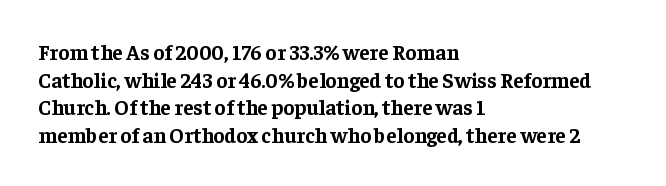
{"italic": "no", "bold": "yes", "underline": "no", "align": "left", "line_spacing": "normal", "line_spacing_ratio": 1.31, "letter_spacing": "normal", "letter_spacing_em": 0.0, "glyph_px": 21}
